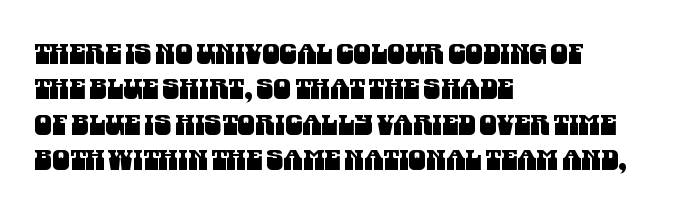
Q: Is the typeface a serif or a sans-serif typeface? A: Sans-serif.
Q: Is the text underlined? A: No.
Q: How is the paragraph aligned? A: Left-aligned.
Q: Is the spacing between letters normal or unusually wide? A: Normal.
Q: Is the spacing between lines tight, normal or loose? A: Normal.
Q: Width (condensed, normal, or wide)? A: Condensed.
Q: Stroke contrast? A: Medium.
Q: x-height? A: Large.
Q: Monospaced? A: No.
